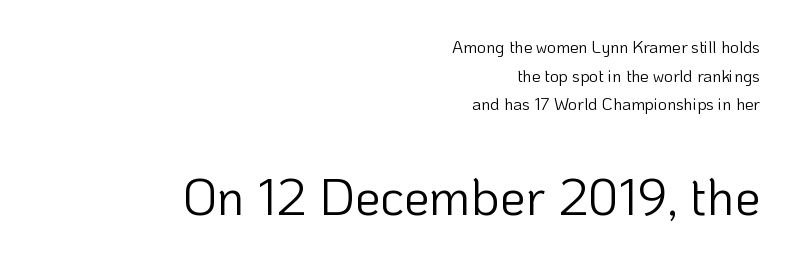
Q: Is the text bold? A: No.
Q: Is the text italic (slanted)? A: No, it is upright.
Q: Is the typeface a serif or a sans-serif typeface? A: Sans-serif.
Q: Is the text underlined? A: No.
Q: How is the paragraph aligned? A: Right-aligned.
Q: Is the spacing between letters normal or unusually wide? A: Normal.
Q: Is the spacing between lines tight, normal or loose? A: Normal.
Q: Which block of text is set in a larger size, the first (top) or the second (bottom)? A: The second (bottom) one.
Q: Width (condensed, normal, or wide)? A: Normal.
Q: Stroke contrast? A: Low.
Q: x-height? A: Medium.
Q: Monospaced? A: No.
